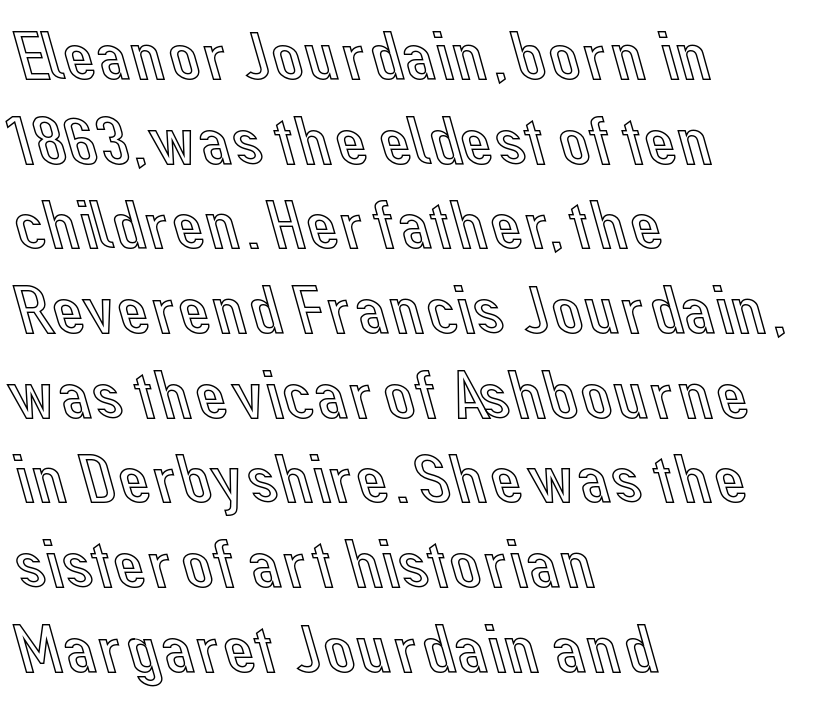
The image shows 70 px text type; set left-aligned, line spacing 1.21x, normal letter spacing, not underlined; a medium x-height.
